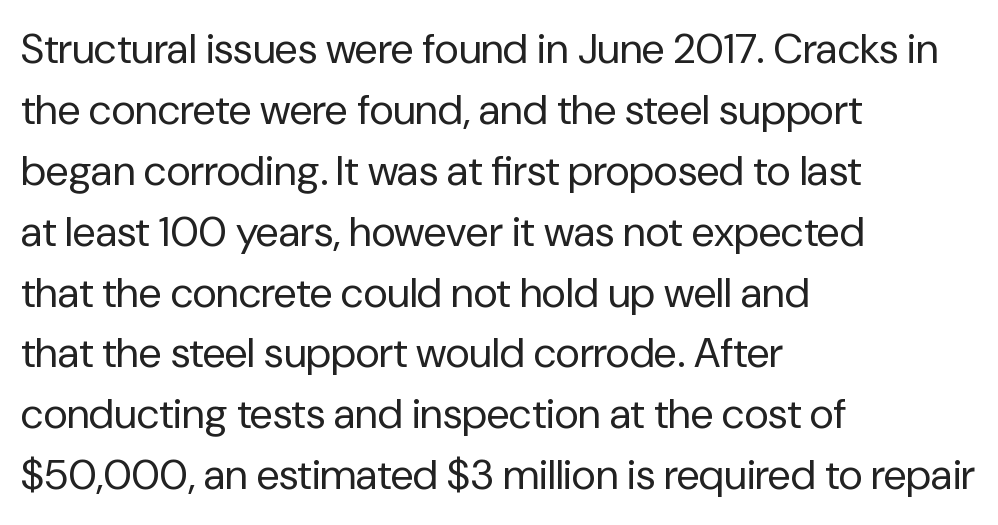
Are there feet on the stems? There aren't — it's a sans. No heavy texture on the line: the type isn't bold. Each letter keeps its own natural width here, so spacing adapts to shape. Notice how the passage keeps a crisp vertical edge on the left only. Anything drawn beneath the words? Only blank space.
